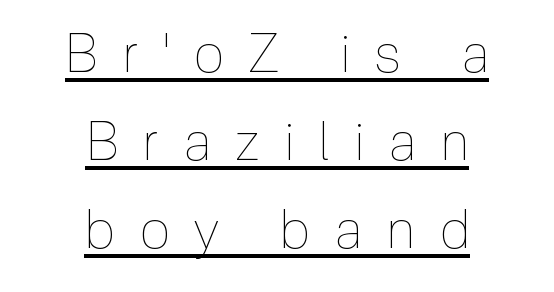
Vertically, the passage feels balanced, rows spaced as you'd expect. The lettering stays uniformly vertical, giving the passage a roman look. The passage shown is underscored from start to finish. This is not heavy type; no bold has been used. In CSS terms this would be text-align: center.
